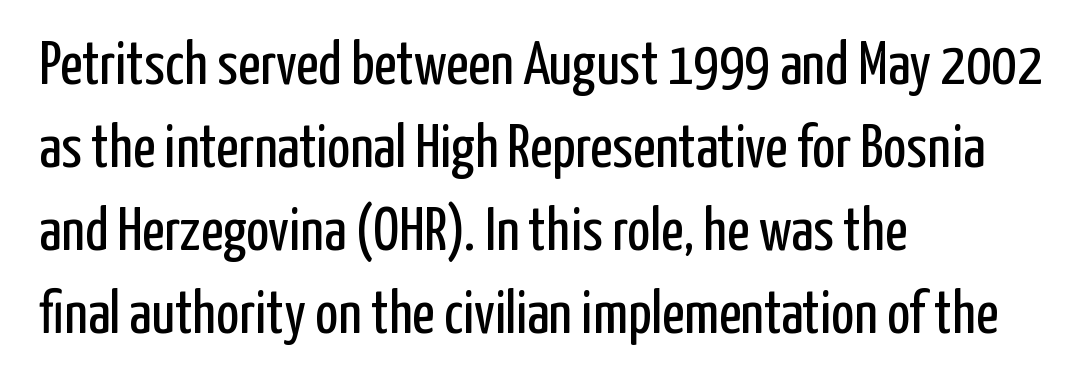
Words appear dense and cohesive because spacing is normal. Plain, unruled lines of type. Typeset ragged right — the left edge is the straight one. Posture: straight, roman, zero tilt. The face used here is a sans, in the tradition of grotesques and geometrics.
